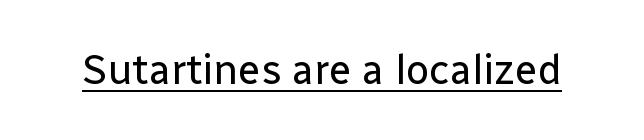
{"serif": "no", "italic": "no", "bold": "no", "weight": "regular", "width": "normal", "stroke_contrast": "low", "x_height": "medium", "monospaced": "no", "underline": "yes", "letter_spacing": "normal", "letter_spacing_em": 0.0, "glyph_px": 41}
